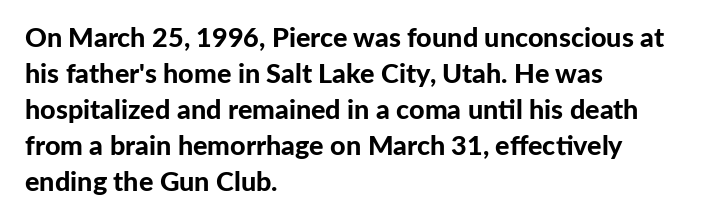
Is there much room between lines? A standard amount, neither cramped nor airy. This rendering features lettering with no underline. The typography opts for an upright posture over an oblique one. Standard letterfit; no display-style spreading of the glyphs. Line starts are locked; line ends wander. Heavy-handed strokes throughout: this text is bold.
